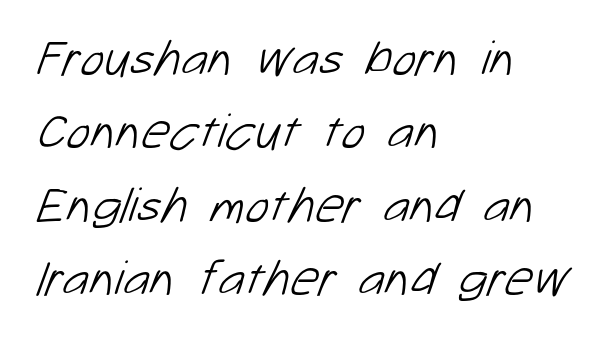
{"serif": "no", "bold": "no", "weight": "light", "width": "normal", "stroke_contrast": "low", "x_height": "medium", "monospaced": "no", "underline": "no", "align": "left", "line_spacing": "normal", "line_spacing_ratio": 1.47, "letter_spacing": "normal", "letter_spacing_em": 0.0, "glyph_px": 50}
